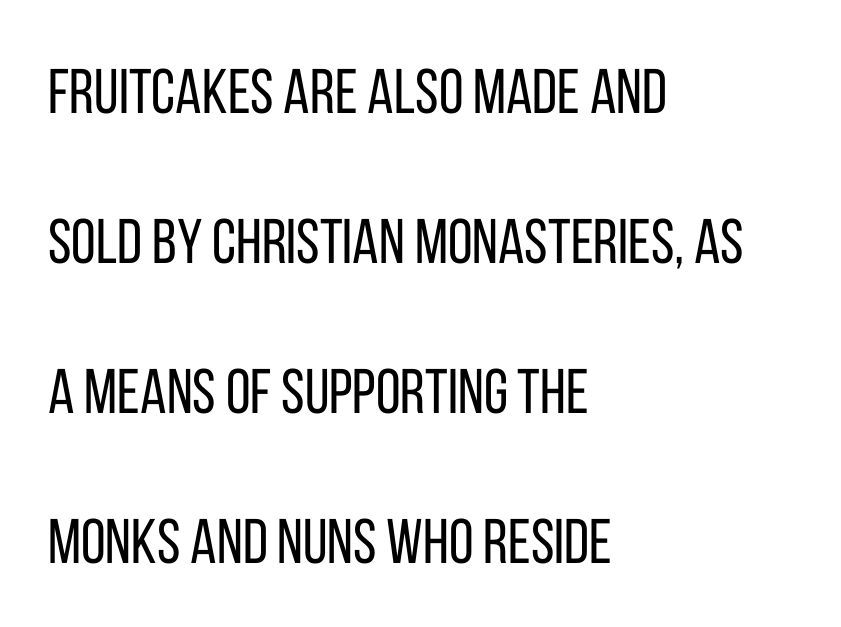
The rendering shows plain stroke endings on the letterforms — a sans-serif design. The area under the type is left untouched. Looks like regular typesetting: each glyph gets only the width it needs. These lines are set flush left with a ragged right edge.
